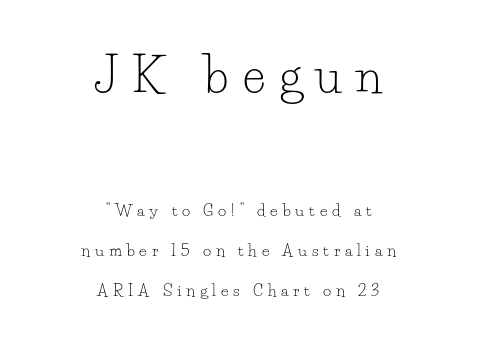
Q: Is the text bold? A: No.
Q: Is the text italic (slanted)? A: No, it is upright.
Q: Is the typeface a serif or a sans-serif typeface? A: Serif.
Q: Is the text underlined? A: No.
Q: How is the paragraph aligned? A: Centered.
Q: Is the spacing between letters normal or unusually wide? A: Unusually wide.
Q: Is the spacing between lines tight, normal or loose? A: Loose.
Q: Which block of text is set in a larger size, the first (top) or the second (bottom)? A: The first (top) one.
Q: Width (condensed, normal, or wide)? A: Normal.
Q: Stroke contrast? A: Low.
Q: x-height? A: Small.
Q: Monospaced? A: No.
